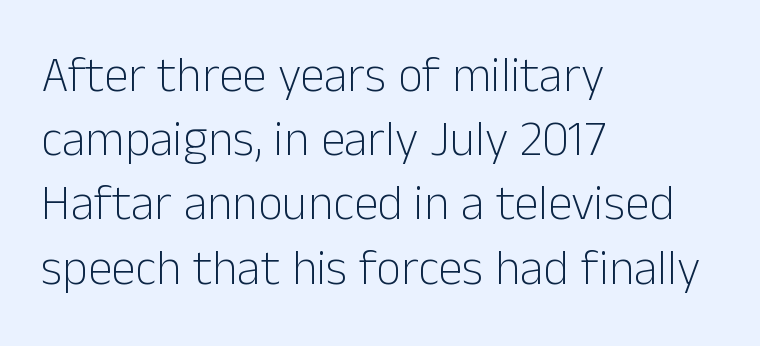
Q: Is the text bold? A: No.
Q: Is the text italic (slanted)? A: No, it is upright.
Q: Is the typeface a serif or a sans-serif typeface? A: Sans-serif.
Q: Is the text underlined? A: No.
Q: How is the paragraph aligned? A: Left-aligned.
Q: Is the spacing between letters normal or unusually wide? A: Normal.
Q: Is the spacing between lines tight, normal or loose? A: Normal.
Q: Width (condensed, normal, or wide)? A: Normal.
Q: Stroke contrast? A: Low.
Q: x-height? A: Medium.
Q: Monospaced? A: No.
